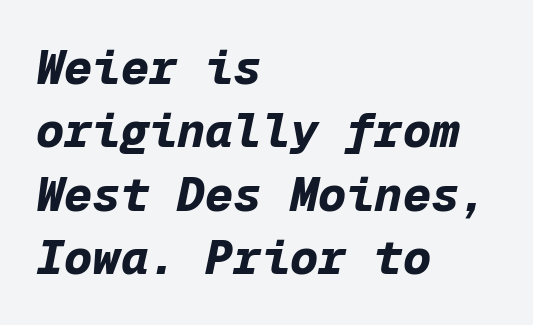
Vertical spacing — default. This sample has the even, mechanical cadence of fixed-width lettering. A clean baseline with only descenders dipping below it. In terms of weight, the rendering is a true, heavy bold. Yep, that's italic — everything's leaning.
